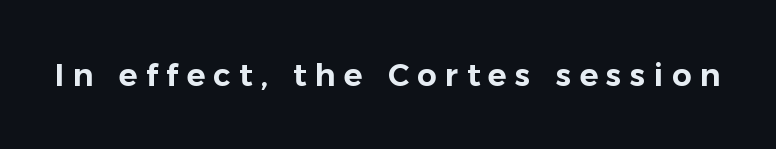
Q: Is the text italic (slanted)? A: No, it is upright.
Q: Is the typeface a serif or a sans-serif typeface? A: Sans-serif.
Q: Is the text underlined? A: No.
Q: Is the spacing between letters normal or unusually wide? A: Unusually wide.
Q: Width (condensed, normal, or wide)? A: Normal.
Q: Stroke contrast? A: Low.
Q: x-height? A: Medium.
Q: Monospaced? A: No.
